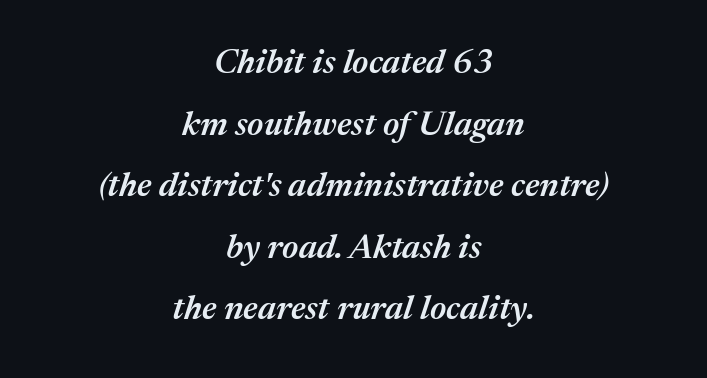
Q: Is the text bold? A: Semi-bold.
Q: Is the text italic (slanted)? A: Yes, it leans right by about 17 degrees.
Q: Is the text underlined? A: No.
Q: How is the paragraph aligned? A: Centered.
Q: Is the spacing between letters normal or unusually wide? A: Normal.
Q: Width (condensed, normal, or wide)? A: Normal.
Q: Stroke contrast? A: Medium.
Q: x-height? A: Medium.
Q: Monospaced? A: No.
